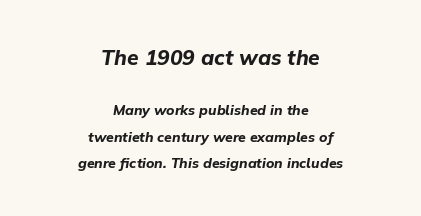
Q: Is the text bold? A: Yes.
Q: Is the text italic (slanted)? A: Yes, it leans right by about 9 degrees.
Q: Is the text underlined? A: No.
Q: How is the paragraph aligned? A: Centered.
Q: Is the spacing between letters normal or unusually wide? A: Normal.
Q: Is the spacing between lines tight, normal or loose? A: Loose.
Q: Which block of text is set in a larger size, the first (top) or the second (bottom)? A: The first (top) one.
